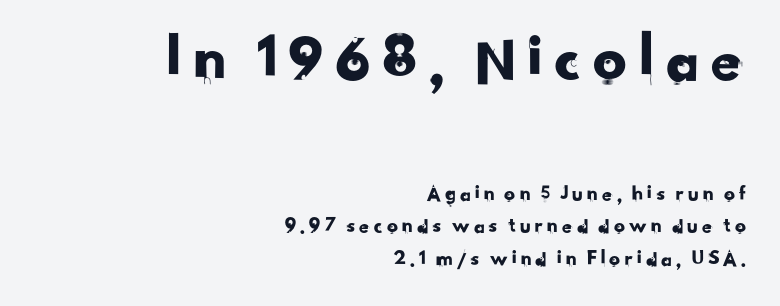
The ragged edge is on the left, which tells us the setting is flush right. Check under the words: just untouched page. The passage shown is typed in a proportional face where columns would drift. The rendering shrinks the type as you move from the upper chunk to the lower.
